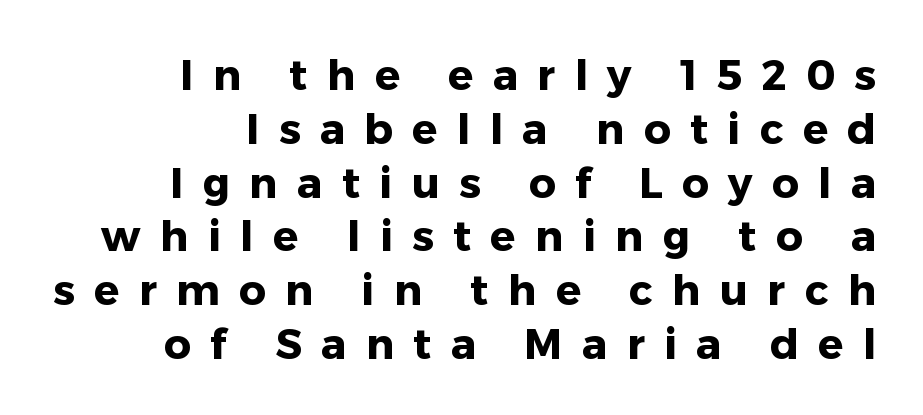
The image shows 42 px heavy sans-serif type, upright; set right-aligned, normal line spacing (1.28x), unusually wide letter spacing (+0.46 em), not underlined; low stroke contrast and a medium x-height.
